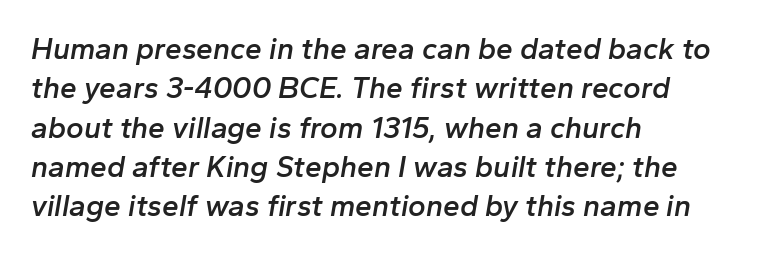
The image shows 30 px semibold type, italic (leaning right); set left-aligned, normal line spacing (1.31x), normal letter spacing, not underlined; low stroke contrast and a medium x-height.
